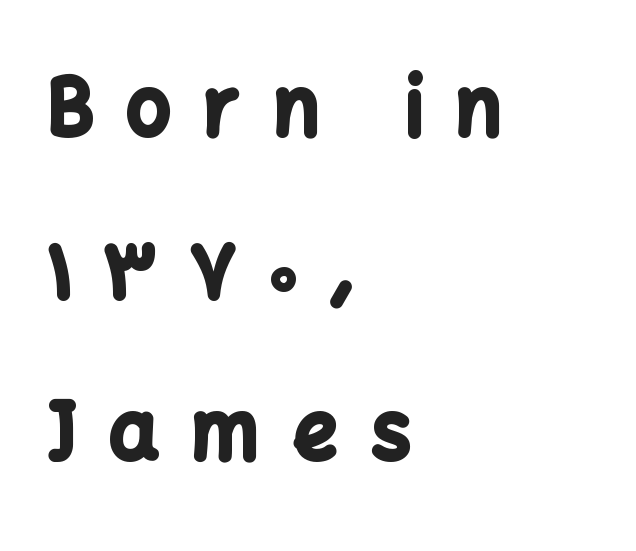
Q: Is the text bold? A: Yes.
Q: Is the text italic (slanted)? A: No, it is upright.
Q: Is the typeface a serif or a sans-serif typeface? A: Sans-serif.
Q: Is the text underlined? A: No.
Q: How is the paragraph aligned? A: Left-aligned.
Q: Is the spacing between letters normal or unusually wide? A: Unusually wide.
Q: Is the spacing between lines tight, normal or loose? A: Loose.
Q: Width (condensed, normal, or wide)? A: Normal.
Q: Stroke contrast? A: Low.
Q: x-height? A: Medium.
Q: Monospaced? A: No.
